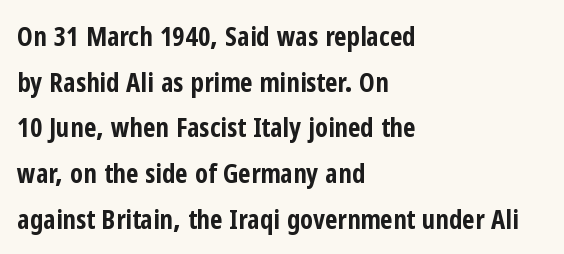
{"italic": "no", "bold": "yes", "underline": "no", "align": "left", "line_spacing": "normal", "line_spacing_ratio": 1.69, "letter_spacing": "normal", "letter_spacing_em": 0.0, "glyph_px": 27}
